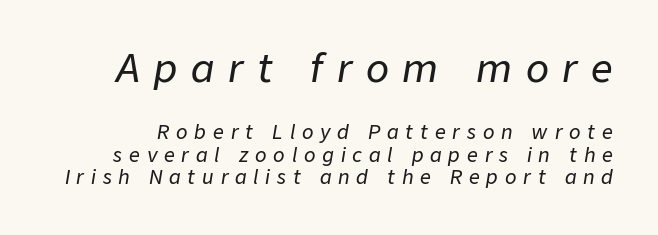
The letters are slanted; this is an italic face. Here the glyphs are tracked loosely, breaking word shapes into spaced letters. The block sitting higher on the canvas is the one with enlarged characters. Here the designer chose a conventional face with non-uniform glyph widths. The space beneath each line is pristine and unruled.
